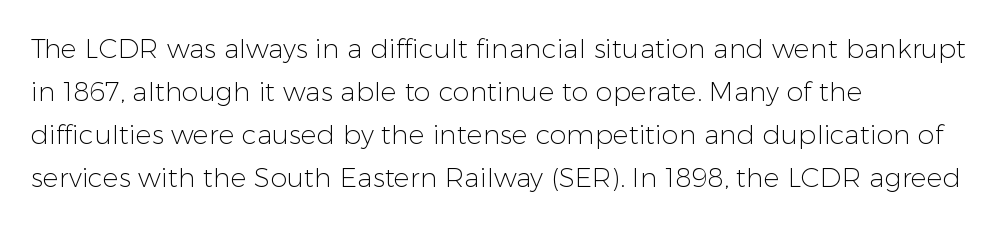
{"italic": "no", "bold": "no", "underline": "no", "align": "left", "line_spacing": "normal", "line_spacing_ratio": 1.59, "letter_spacing": "normal", "letter_spacing_em": 0.0, "glyph_px": 27}
